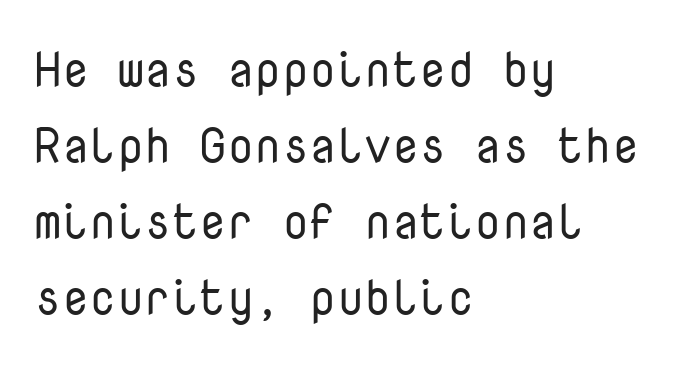
{"serif": "no", "italic": "no", "bold": "no", "weight": "regular", "width": "normal", "stroke_contrast": "low", "x_height": "medium", "monospaced": "yes", "underline": "no", "align": "left", "line_spacing": "normal", "line_spacing_ratio": 1.55, "letter_spacing": "normal", "letter_spacing_em": 0.0, "glyph_px": 49}
